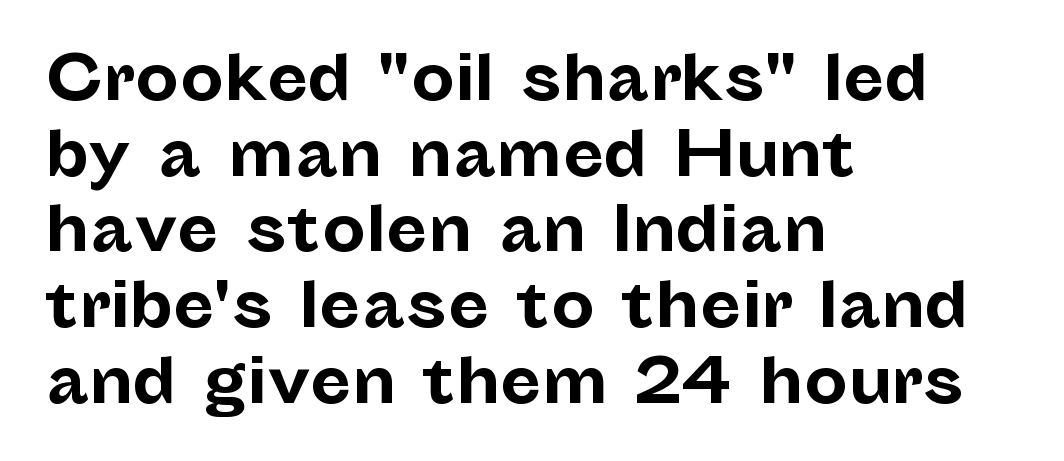
Q: Is the text bold? A: Yes.
Q: Is the text italic (slanted)? A: No, it is upright.
Q: Is the typeface a serif or a sans-serif typeface? A: Sans-serif.
Q: Is the text underlined? A: No.
Q: How is the paragraph aligned? A: Left-aligned.
Q: Is the spacing between letters normal or unusually wide? A: Normal.
Q: Width (condensed, normal, or wide)? A: Normal.
Q: Stroke contrast? A: Low.
Q: x-height? A: Medium.
Q: Monospaced? A: No.
